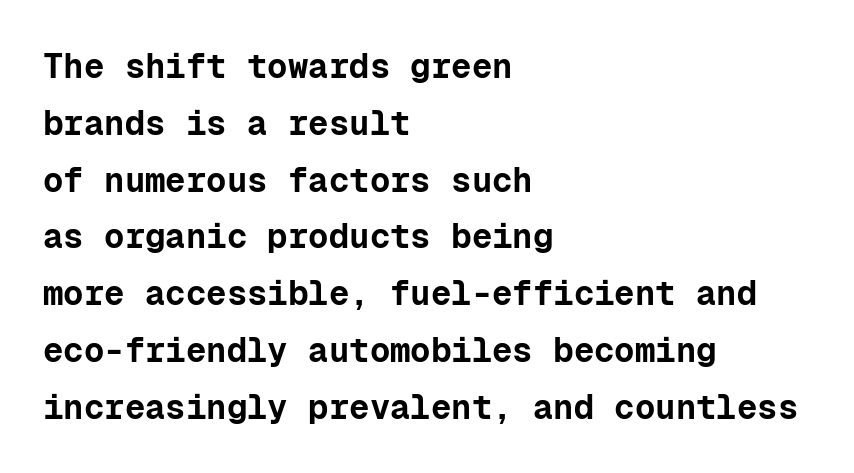
Q: Is the text bold? A: Yes.
Q: Is the text italic (slanted)? A: No, it is upright.
Q: Is the typeface a serif or a sans-serif typeface? A: Sans-serif.
Q: Is the text underlined? A: No.
Q: How is the paragraph aligned? A: Left-aligned.
Q: Is the spacing between letters normal or unusually wide? A: Normal.
Q: Is the spacing between lines tight, normal or loose? A: Normal.
Q: Width (condensed, normal, or wide)? A: Normal.
Q: Stroke contrast? A: Low.
Q: x-height? A: Medium.
Q: Monospaced? A: Yes.
